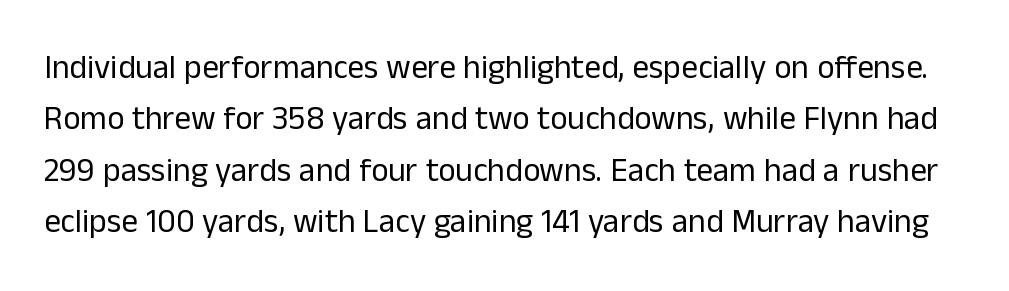
You can tell from the bare stems that sans-serif type was used. Has an underline been added? It has not. If you drew a line through each stem, it would be perfectly vertical. On a weight scale, this lands at 450 or below. Each letter keeps its own natural width here, so spacing adapts to shape. Rows of type keep a routine distance in the vertical direction.
